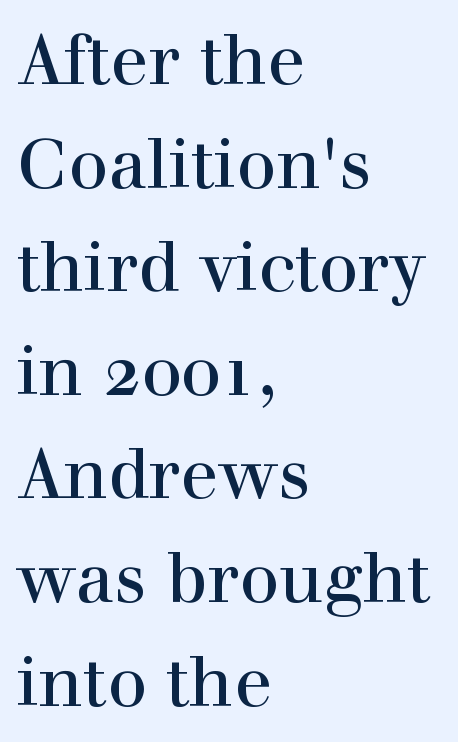
The image shows 70 px serif type, upright; set left-aligned, normal line spacing (1.48x), normal letter spacing, not underlined; a medium x-height.
